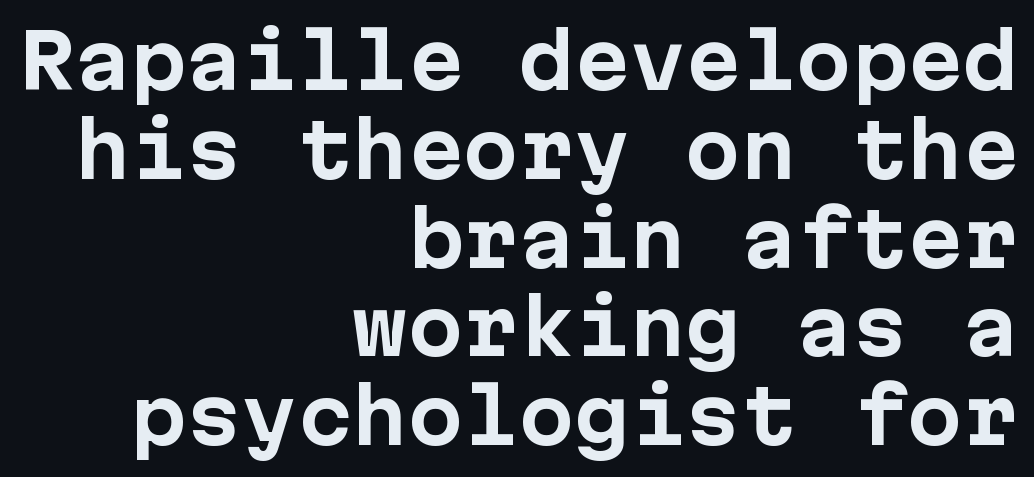
Does the lettering tilt? It doesn't — this is upright. Line ends are locked; line starts wander. Typographically, this falls in the sans-serif category. Summary of weight: heavy, a full bold. Default kerning and tracking; the words read as compact shapes.
